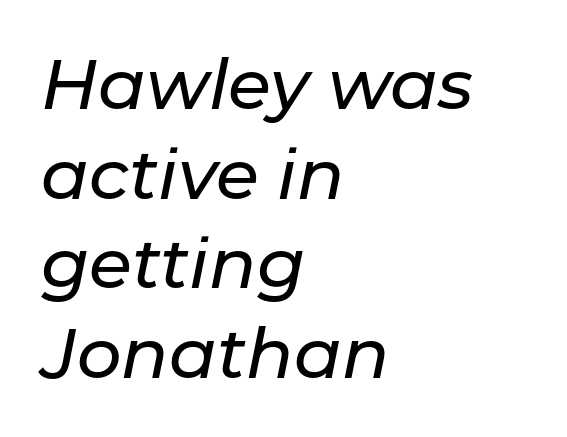
The image shows 70 px text type, italic (leaning right); set left-aligned, normal line spacing (1.28x), normal letter spacing, not underlined; low stroke contrast and a medium x-height.
